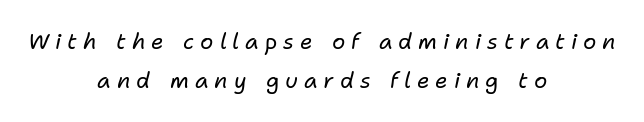
The image shows 22 px text type, italic (leaning right); set centered, line spacing 1.76x, unusually wide letter spacing (+0.27 em), not underlined.
